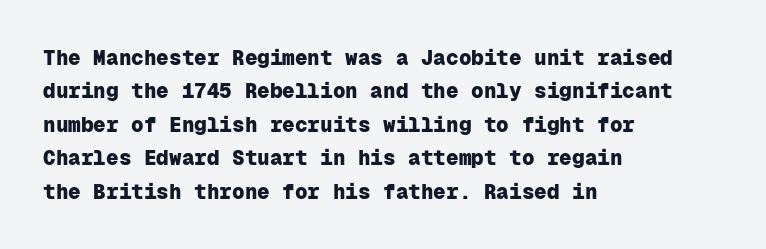
Q: Is the text bold? A: Yes.
Q: Is the text italic (slanted)? A: No, it is upright.
Q: Is the text underlined? A: No.
Q: How is the paragraph aligned? A: Left-aligned.
Q: Is the spacing between letters normal or unusually wide? A: Normal.
Q: Is the spacing between lines tight, normal or loose? A: Normal.
